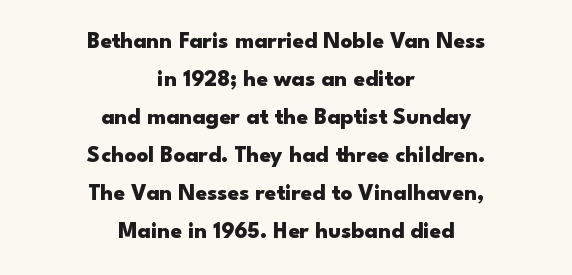
{"italic": "no", "bold": "yes", "underline": "no", "align": "center", "line_spacing": "normal", "line_spacing_ratio": 1.65, "letter_spacing": "normal", "letter_spacing_em": 0.0, "glyph_px": 23}
